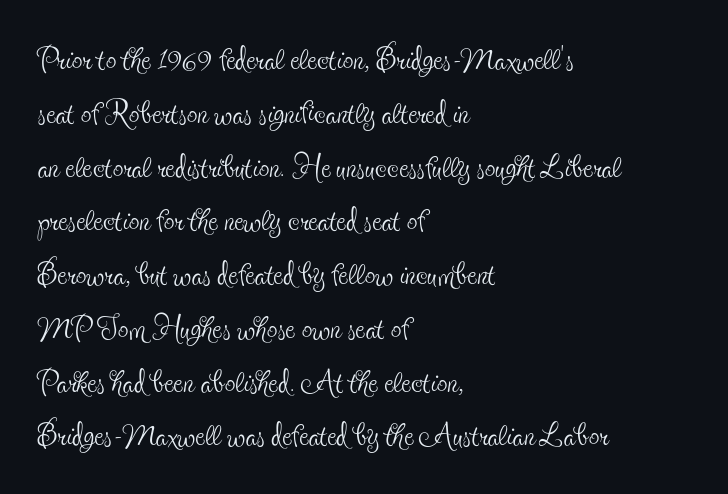
Q: Is the text bold? A: No.
Q: Is the typeface a serif or a sans-serif typeface? A: Serif.
Q: Is the text underlined? A: No.
Q: How is the paragraph aligned? A: Left-aligned.
Q: Is the spacing between letters normal or unusually wide? A: Normal.
Q: Is the spacing between lines tight, normal or loose? A: Normal.
Q: Width (condensed, normal, or wide)? A: Condensed.
Q: x-height? A: Small.
Q: Monospaced? A: No.
